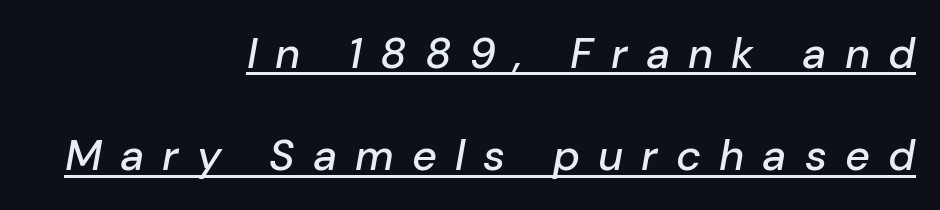
This sample has the flowing, uneven cadence of proportional lettering. Line endings align vertically; line beginnings do not. Horizontal bands of white between lines are thick stripes. The letterforms stand isolated, each surrounded by extra space. An italicized treatment has been applied to the whole sample.
